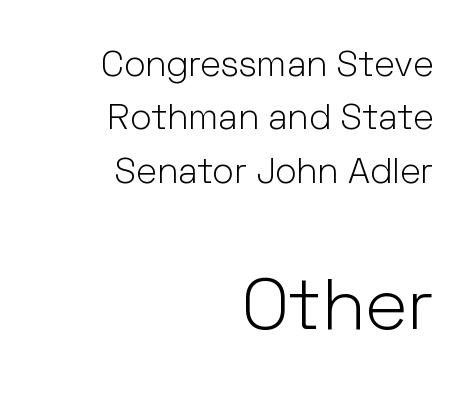
A quiet, ordinary-to-light weight characterises the typeface. Descender tails drop into unmarked territory. A typesetter would call this leading conventional body-copy spacing. Characters remain perfectly vertical along every line. Nobody touched the tracking dial on this one.
